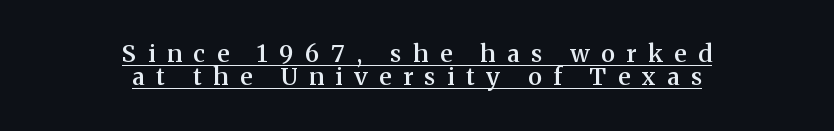
The lettering holds an erect, upright posture throughout. Bold? Not quite — semibold, heavier than regular but stopping short. Honestly, the underline is the first thing you notice here. The face used here is rendered with a markedly widened letterfit. Leftover space on each line is divided equally before and after the words.
